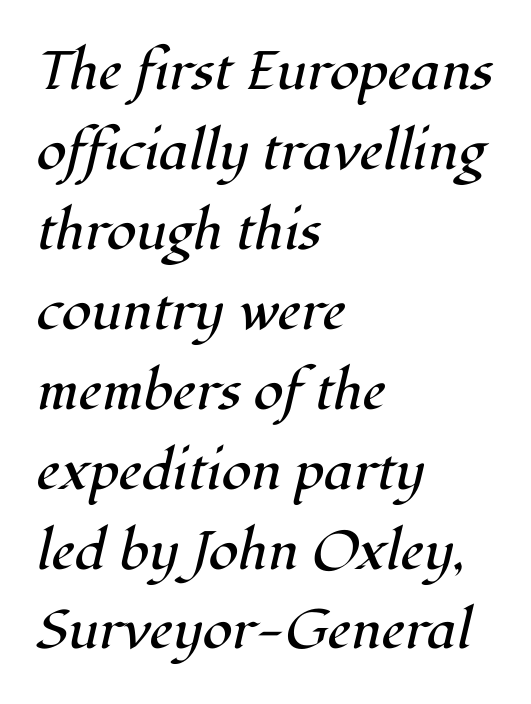
{"serif": "yes", "italic": "yes", "lean": "right", "slant_degrees": 12, "bold": "no", "weight": "regular", "width": "normal", "stroke_contrast": "high", "x_height": "medium", "monospaced": "no", "underline": "no", "align": "left", "line_spacing": "normal", "line_spacing_ratio": 1.48, "letter_spacing": "normal", "letter_spacing_em": 0.0, "glyph_px": 54}
